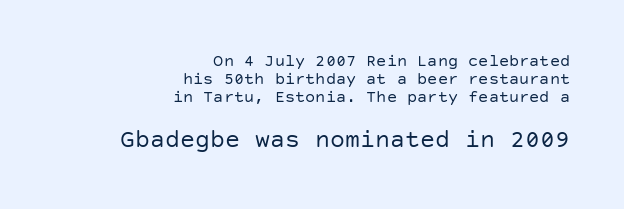
This rendering uses right alignment, leaving the left contour irregular. Ink coverage per letter is moderate at most. Rendered with straight, roman letterforms. Baseline-to-baseline distance is barely more than the letter height. The foot of each line stays bare and open. Compared with typical body copy, the letter spacing here is the same.
